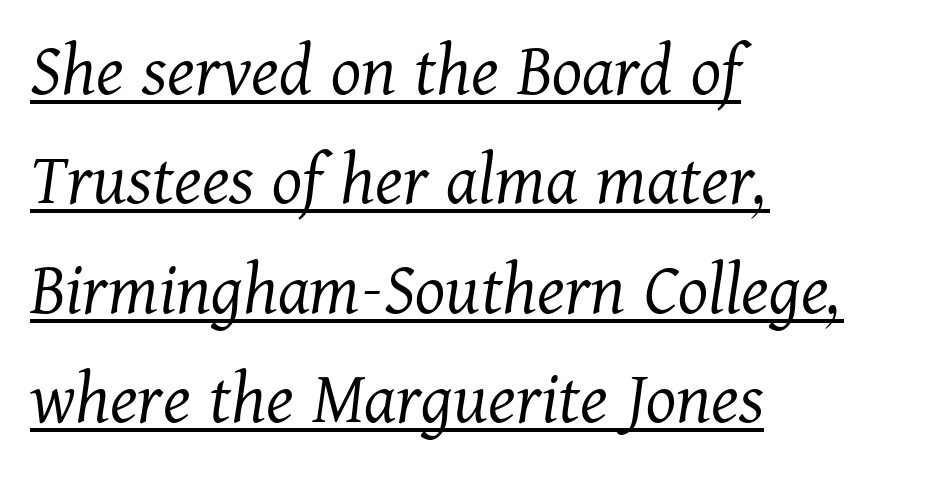
Q: Is the text bold? A: No.
Q: Is the text italic (slanted)? A: Yes, it leans right by about 11 degrees.
Q: Is the typeface a serif or a sans-serif typeface? A: Serif.
Q: Is the text underlined? A: Yes.
Q: How is the paragraph aligned? A: Left-aligned.
Q: Is the spacing between letters normal or unusually wide? A: Normal.
Q: Is the spacing between lines tight, normal or loose? A: Normal.
Q: Width (condensed, normal, or wide)? A: Normal.
Q: Stroke contrast? A: Medium.
Q: x-height? A: Medium.
Q: Monospaced? A: No.
